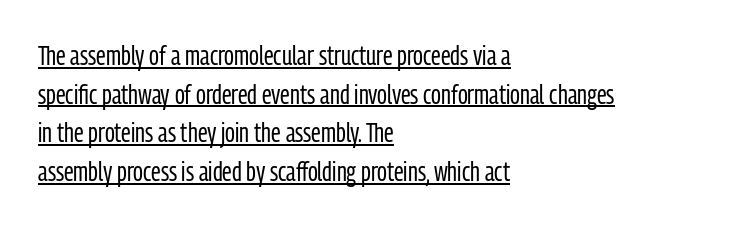
{"italic": "no", "bold": "no", "underline": "yes", "align": "left", "line_spacing": "normal", "line_spacing_ratio": 1.43, "letter_spacing": "normal", "letter_spacing_em": 0.0, "glyph_px": 27}
